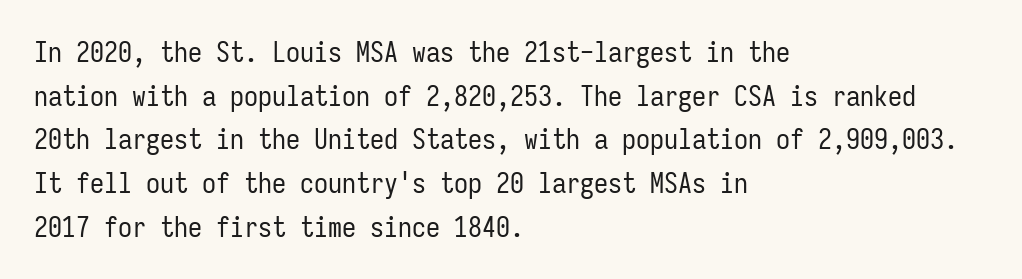
A typesetter would label this face a sans. A bare baseline throughout the passage. The setting favours the left margin, as ordinary paragraphs usually do. Horizontal bands of white between lines are of average thickness.
